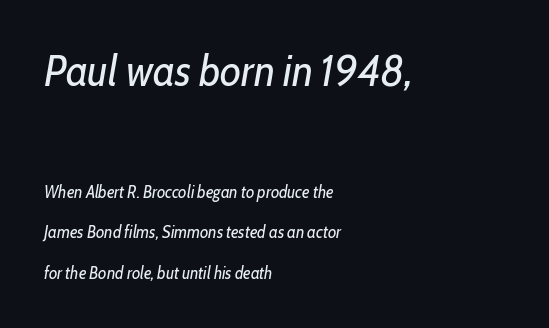
Slanted lettering throughout. Leftover space on each line is placed entirely after the last word. Clear beneath every line of the passage. The emphasis by scale lands on block number one, above. Default kerning and tracking; the words read as compact shapes.
